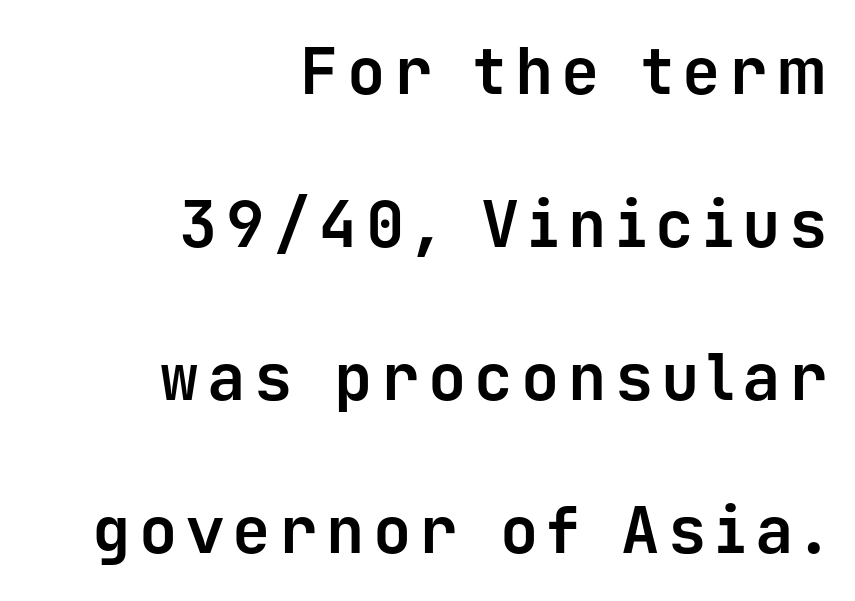
Typographic density is high because the face is bold. Type style note: lacks serifs. These lines are set flush right with a ragged left edge. Just letters on the line, the space beneath them empty. Reading down the column, the eye jumps a long way to each next line.
